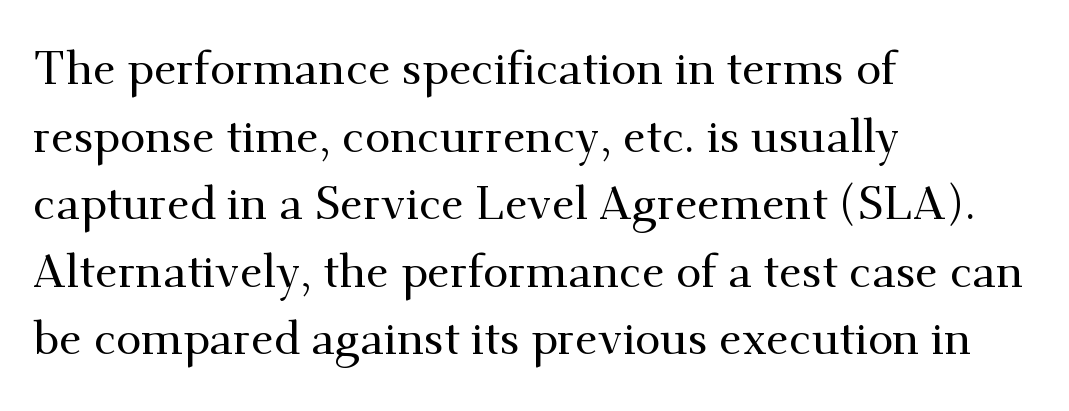
{"serif": "yes", "italic": "no", "width": "normal", "stroke_contrast": "medium", "x_height": "small", "monospaced": "no", "underline": "no", "align": "left", "line_spacing": "normal", "line_spacing_ratio": 1.47, "letter_spacing": "normal", "letter_spacing_em": 0.0, "glyph_px": 46}
